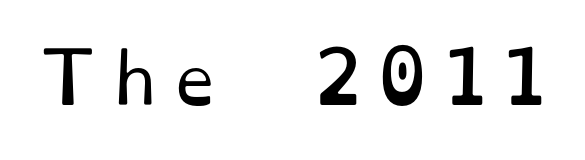
The image shows 66 px regular-weight type, upright; set unusually wide letter spacing (+0.26 em), not underlined; low stroke contrast and a small x-height.
